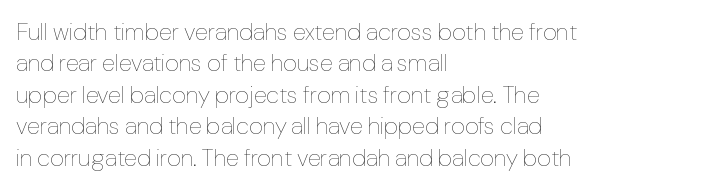
What stands out about the letter spacing? Nothing — it is the standard amount. Unmarked baselines from the first word to the last. The rendering anchors every line to the left-hand side. Regarding leading, the lines here are spaced in the standard way. Compared with a typical body face, this is equally light or lighter still. In terms of posture, this sample is upright.
